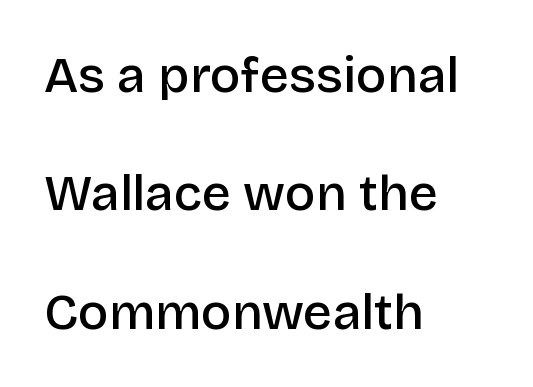
The image shows 51 px semibold sans-serif type, upright; set left-aligned, loose line spacing (2.32x), normal letter spacing, not underlined; low stroke contrast and a large x-height.
